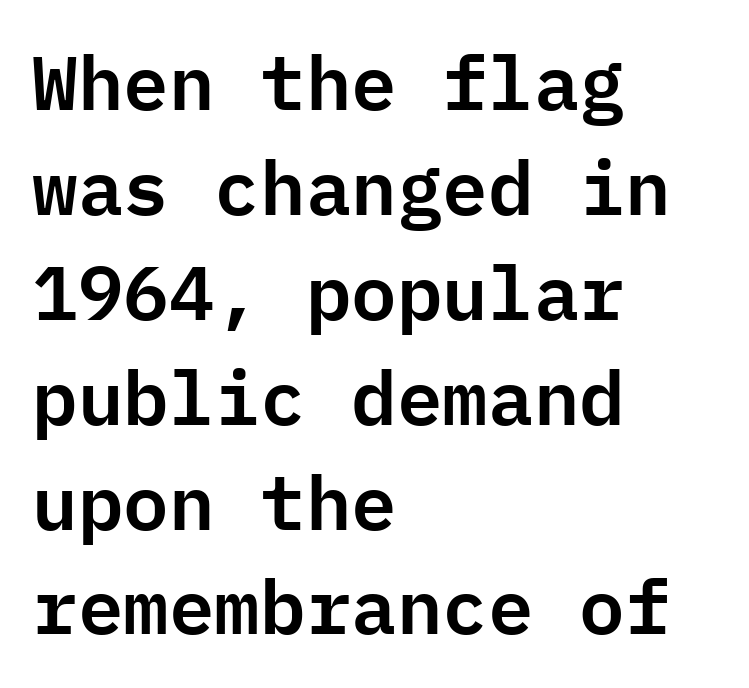
{"serif": "no", "italic": "no", "width": "normal", "stroke_contrast": "low", "x_height": "medium", "monospaced": "yes", "underline": "no", "align": "left", "line_spacing": "normal", "line_spacing_ratio": 1.38, "letter_spacing": "normal", "letter_spacing_em": 0.0, "glyph_px": 76}
